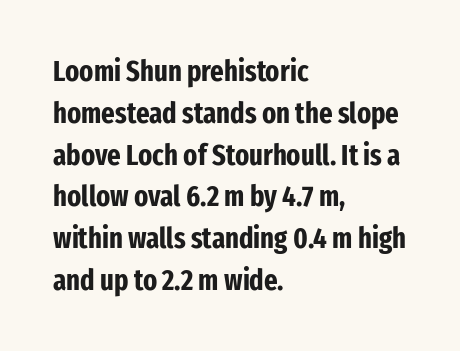
{"serif": "no", "italic": "no", "bold": "yes", "weight": "bold", "width": "condensed", "stroke_contrast": "low", "x_height": "medium", "monospaced": "no", "underline": "no", "align": "left", "line_spacing": "normal", "line_spacing_ratio": 1.44, "letter_spacing": "normal", "letter_spacing_em": 0.0, "glyph_px": 29}
